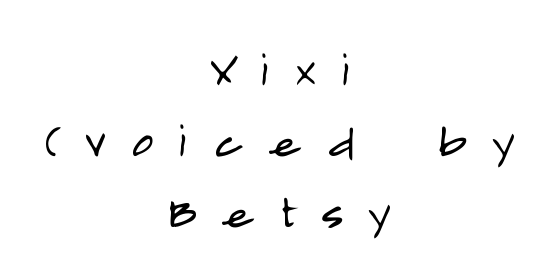
Q: Is the text bold? A: No.
Q: Is the text italic (slanted)? A: No, it is upright.
Q: Is the typeface a serif or a sans-serif typeface? A: Sans-serif.
Q: Is the text underlined? A: No.
Q: How is the paragraph aligned? A: Centered.
Q: Is the spacing between letters normal or unusually wide? A: Unusually wide.
Q: Width (condensed, normal, or wide)? A: Condensed.
Q: Stroke contrast? A: Low.
Q: x-height? A: Large.
Q: Monospaced? A: No.
